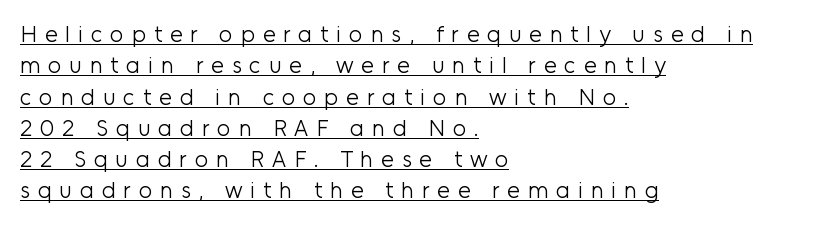
The image shows 23 px text type, upright; set left-aligned, normal line spacing (1.36x), unusually wide letter spacing (+0.34 em), underlined.
